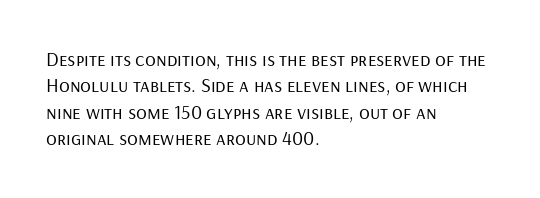
Q: Is the text bold? A: No.
Q: Is the text italic (slanted)? A: No, it is upright.
Q: Is the text underlined? A: No.
Q: How is the paragraph aligned? A: Left-aligned.
Q: Is the spacing between letters normal or unusually wide? A: Normal.
Q: Is the spacing between lines tight, normal or loose? A: Normal.
